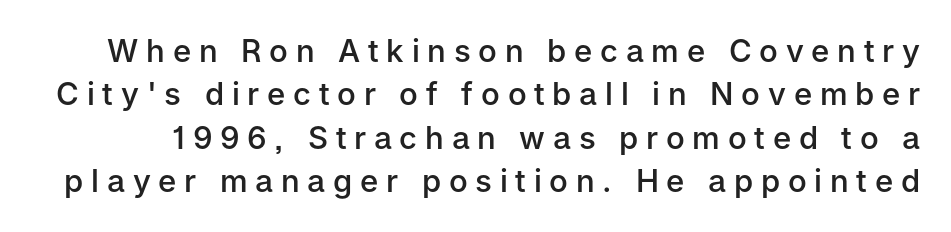
The image shows 31 px semibold sans-serif type, upright; set normal line spacing (1.4x), unusually wide letter spacing (+0.25 em), not underlined; low stroke contrast and a medium x-height.
